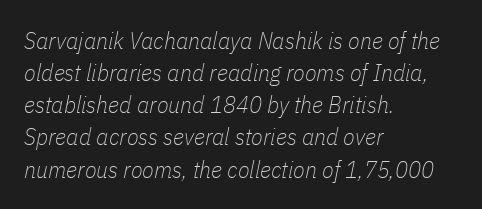
Nothing unusual about the tracking: characters are spaced as the font intends. Is there much room between lines? A standard amount, neither cramped nor airy. Rule under the text: the space is simply empty. No chunkiness to these letters — they're not bold. All the whitespace from short lines collects on the right. The specimen reads as italic at a glance.
